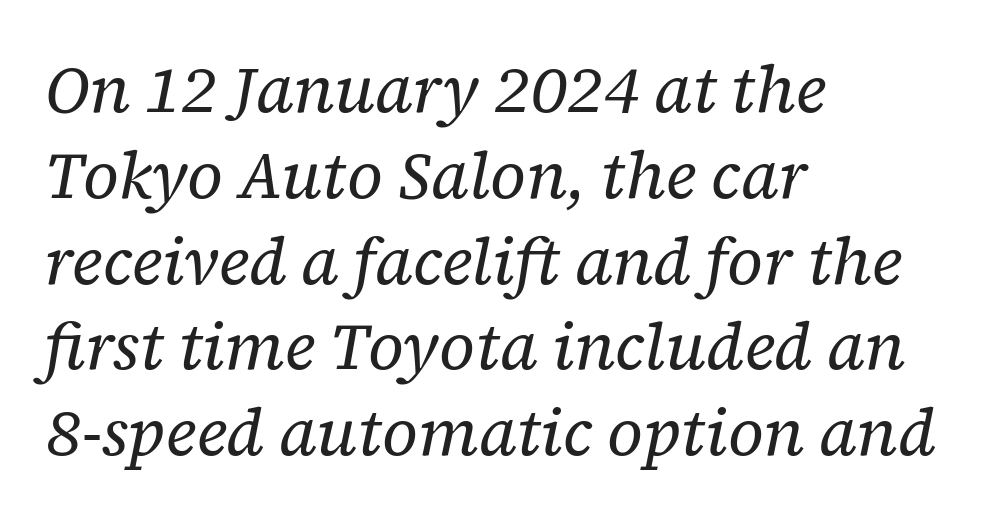
The image shows 65 px regular-weight serif type, italic (leaning right); set left-aligned, normal line spacing (1.32x), normal letter spacing, not underlined; low stroke contrast and a medium x-height.
